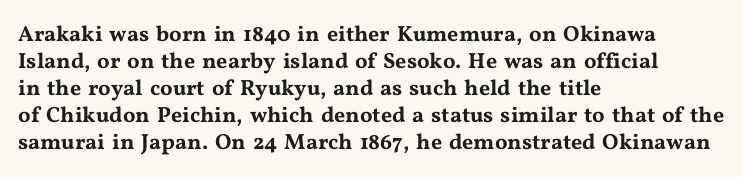
The horizontal fit of the characters is conventional and even. The typesetter chose a ragged-right arrangement here. Upright lettering throughout. The specimen omits any rule beneath the text block's lines.
